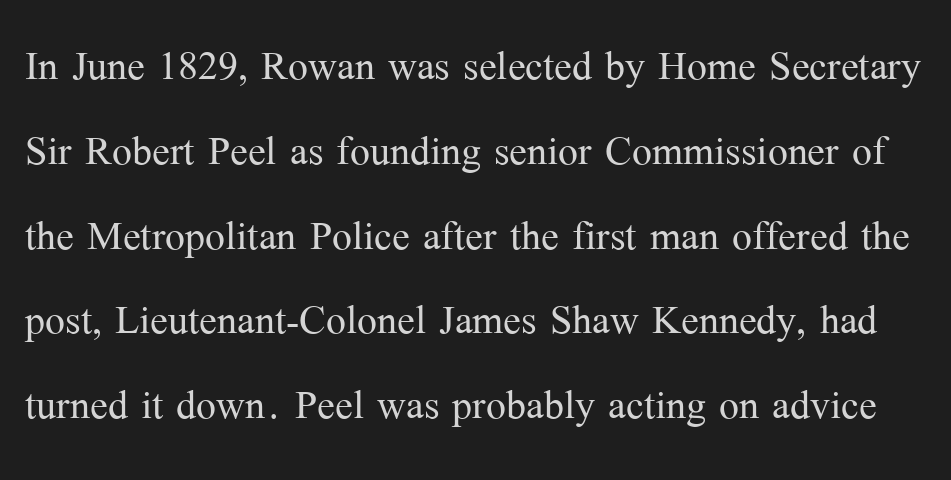
Q: Is the text bold? A: No.
Q: Is the text italic (slanted)? A: No, it is upright.
Q: Is the typeface a serif or a sans-serif typeface? A: Serif.
Q: Is the text underlined? A: No.
Q: Is the spacing between letters normal or unusually wide? A: Normal.
Q: Is the spacing between lines tight, normal or loose? A: Normal.
Q: Width (condensed, normal, or wide)? A: Normal.
Q: Stroke contrast? A: Medium.
Q: x-height? A: Medium.
Q: Monospaced? A: No.
